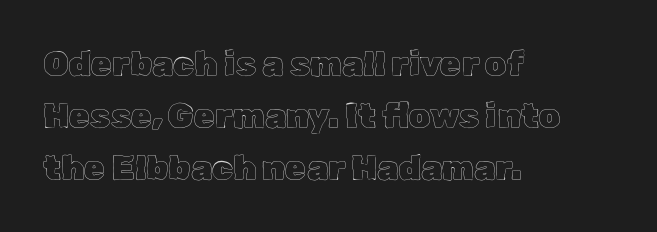
Q: Is the text italic (slanted)? A: No, it is upright.
Q: Is the text underlined? A: No.
Q: How is the paragraph aligned? A: Left-aligned.
Q: Is the spacing between letters normal or unusually wide? A: Normal.
Q: Is the spacing between lines tight, normal or loose? A: Normal.
Q: Width (condensed, normal, or wide)? A: Normal.
Q: x-height? A: Medium.
Q: Monospaced? A: No.
